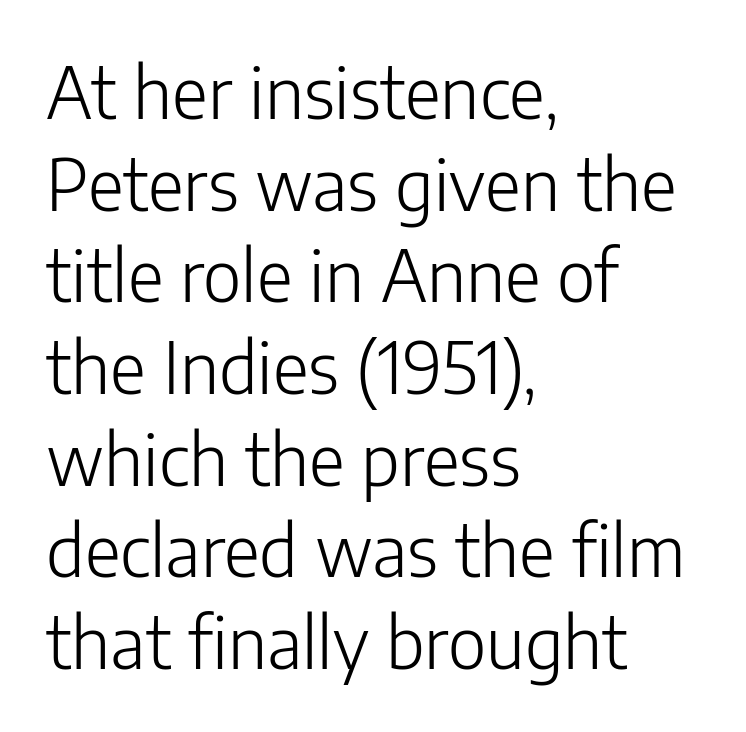
{"serif": "no", "italic": "no", "bold": "no", "weight": "light", "width": "normal", "stroke_contrast": "low", "x_height": "medium", "monospaced": "no", "underline": "no", "align": "left", "line_spacing": "normal", "line_spacing_ratio": 1.31, "letter_spacing": "normal", "letter_spacing_em": 0.0, "glyph_px": 70}
